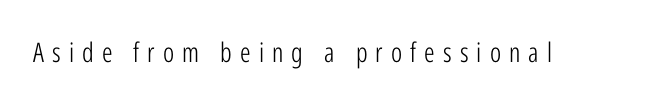
{"italic": "no", "bold": "no", "underline": "no", "letter_spacing": "wide", "letter_spacing_em": 0.3, "glyph_px": 27}
